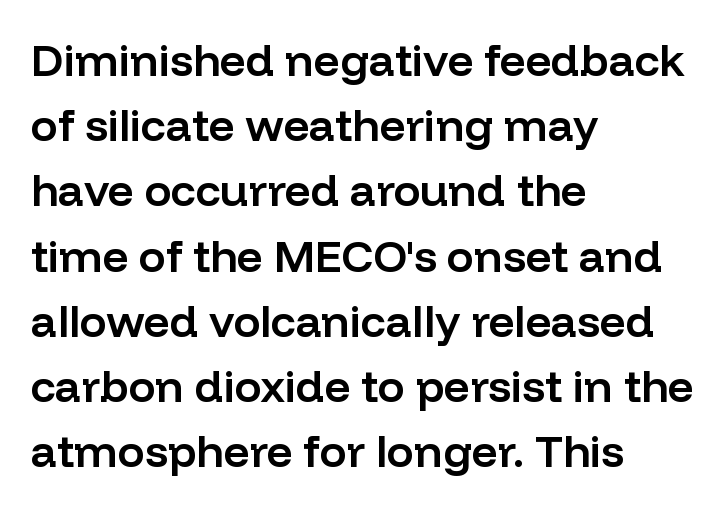
The image shows 45 px semibold sans-serif type, upright; set left-aligned, normal line spacing (1.45x), normal letter spacing, not underlined; low stroke contrast and a medium x-height.
